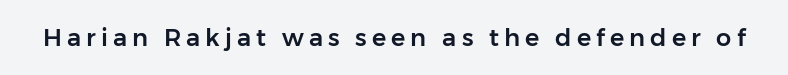
Q: Is the text italic (slanted)? A: No, it is upright.
Q: Is the text underlined? A: No.
Q: Is the spacing between letters normal or unusually wide? A: Unusually wide.
